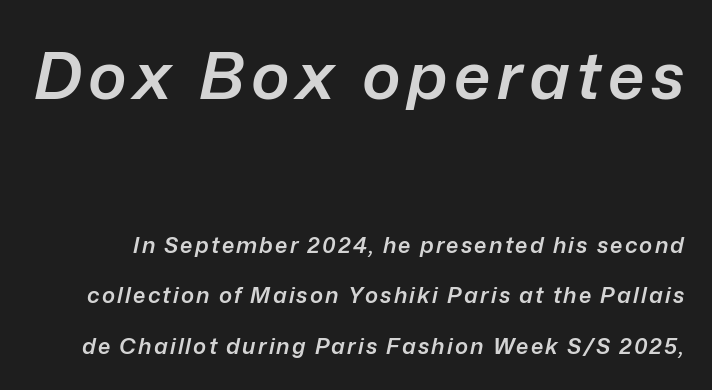
Q: Is the text bold? A: Semi-bold.
Q: Is the text italic (slanted)? A: Yes, it leans right by about 12 degrees.
Q: Is the text underlined? A: No.
Q: Is the spacing between lines tight, normal or loose? A: Loose.
Q: Which block of text is set in a larger size, the first (top) or the second (bottom)? A: The first (top) one.
Q: Width (condensed, normal, or wide)? A: Normal.
Q: Stroke contrast? A: Low.
Q: x-height? A: Medium.
Q: Monospaced? A: No.
